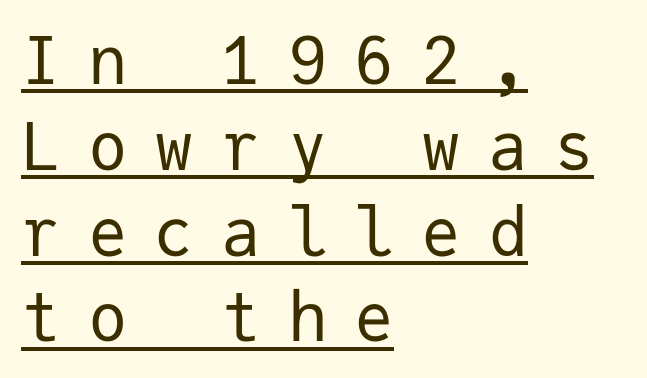
Unlike a traditional serif, this face leaves its strokes unadorned. Caption: multi-line text, flush left, ragged right. When letters stand straight like this, we call the style roman or upright. Note the uniform advance width — an 'i' takes as much space as an 'm'. The tracking reads as deliberately expanded to a designer's eye.
